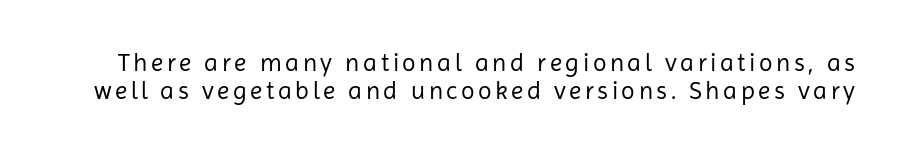
The image shows 25 px text type, upright; set tight line spacing (1.13x), not underlined.
